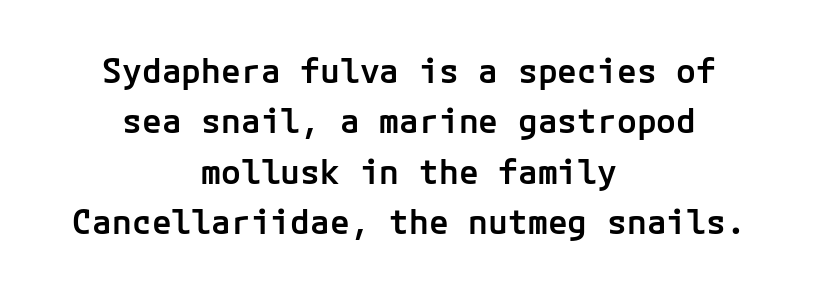
Q: Is the text bold? A: Semi-bold.
Q: Is the text italic (slanted)? A: No, it is upright.
Q: Is the typeface a serif or a sans-serif typeface? A: Sans-serif.
Q: Is the text underlined? A: No.
Q: How is the paragraph aligned? A: Centered.
Q: Is the spacing between letters normal or unusually wide? A: Normal.
Q: Is the spacing between lines tight, normal or loose? A: Normal.
Q: Width (condensed, normal, or wide)? A: Normal.
Q: Stroke contrast? A: Low.
Q: x-height? A: Medium.
